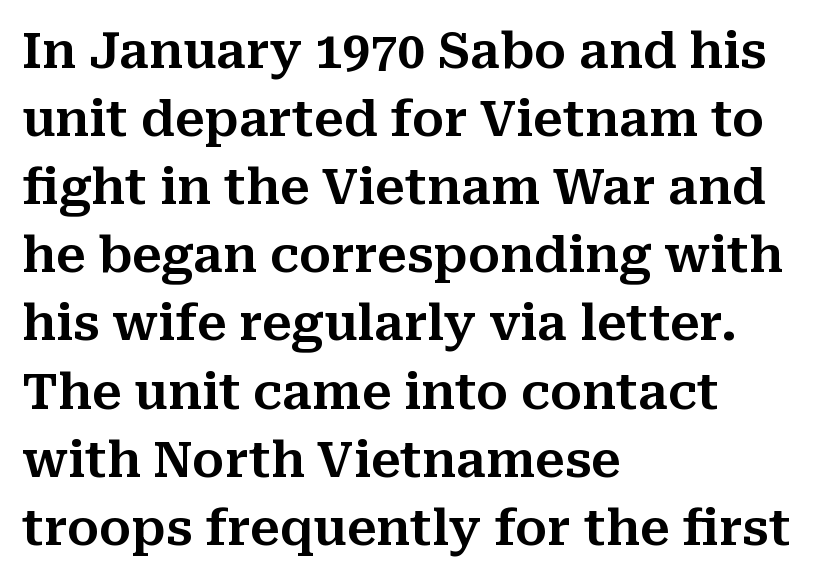
{"serif": "yes", "italic": "no", "width": "normal", "stroke_contrast": "medium", "x_height": "medium", "monospaced": "no", "underline": "no", "align": "left", "line_spacing": "normal", "line_spacing_ratio": 1.39, "letter_spacing": "normal", "letter_spacing_em": 0.0, "glyph_px": 49}
